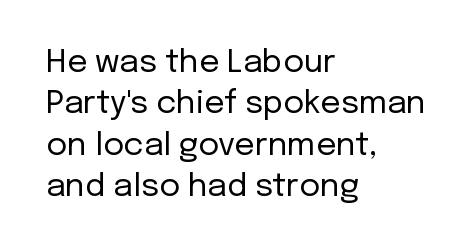
If you drew a ruler down the left edge, every line would touch it. Summary of weight: not heavy and not bold. The space beneath each line is pristine and unruled. Think of a printed novel: that variable character pitch is what you see here. Interline gaps are of average width in this sample.
